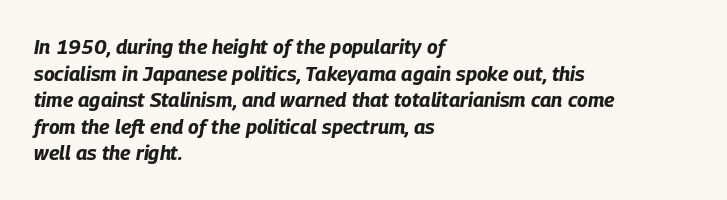
The image shows 20 px bold type, italic (leaning right); set left-aligned, normal line spacing (1.33x), normal letter spacing, not underlined.
